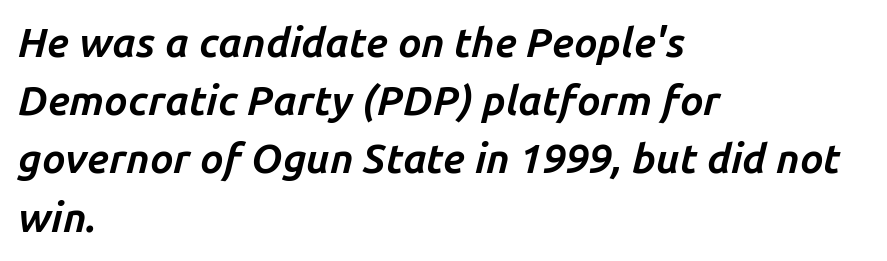
The image shows 41 px bold type, italic (leaning right); set left-aligned, normal line spacing (1.42x), normal letter spacing, not underlined; low stroke contrast and a medium x-height.
